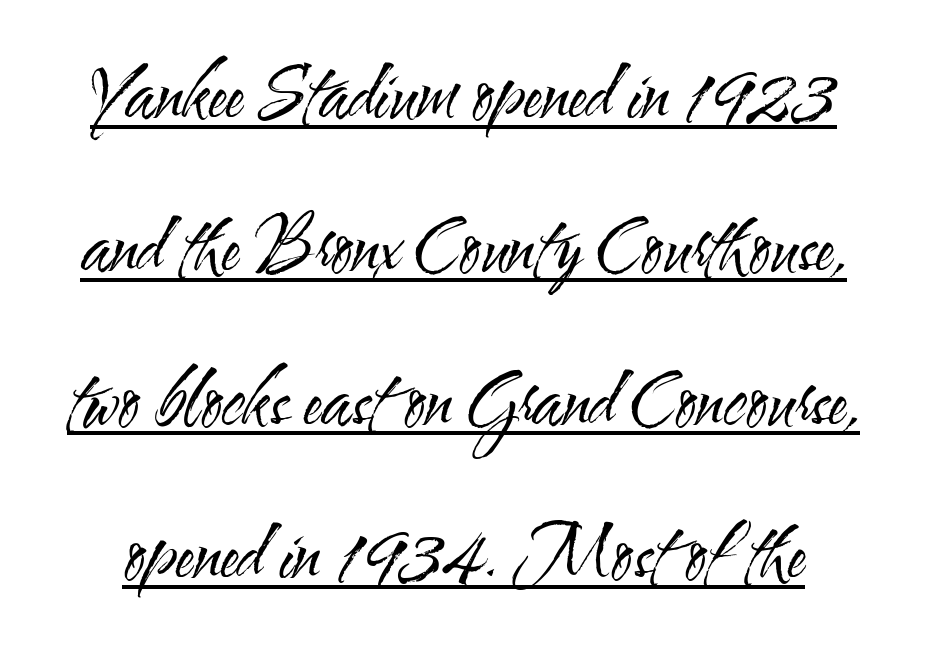
The image shows 72 px regular-weight, condensed sans-serif type; set loose line spacing (2.13x), normal letter spacing, underlined; medium stroke contrast and a small x-height.
